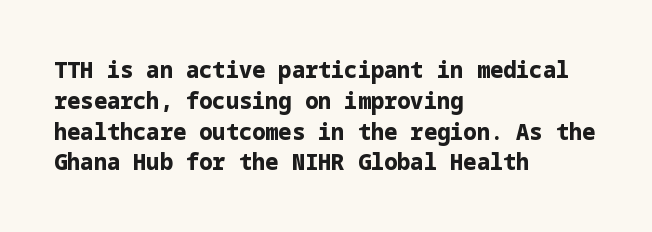
The image shows 22 px bold type, upright; set left-aligned, normal line spacing (1.4x), normal letter spacing, not underlined.
